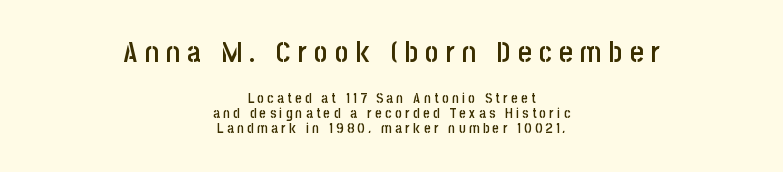
Q: Is the text bold? A: Semi-bold.
Q: Is the text italic (slanted)? A: No, it is upright.
Q: Is the typeface a serif or a sans-serif typeface? A: Sans-serif.
Q: Is the text underlined? A: No.
Q: How is the paragraph aligned? A: Centered.
Q: Is the spacing between letters normal or unusually wide? A: Unusually wide.
Q: Is the spacing between lines tight, normal or loose? A: Tight.
Q: Which block of text is set in a larger size, the first (top) or the second (bottom)? A: The first (top) one.
Q: Width (condensed, normal, or wide)? A: Condensed.
Q: Stroke contrast? A: Low.
Q: x-height? A: Large.
Q: Monospaced? A: No.
